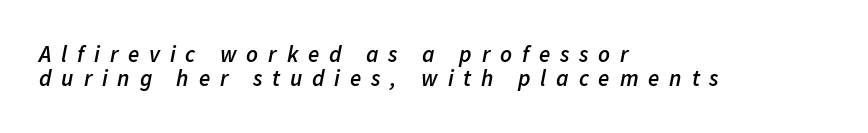
The image shows 23 px text type, italic (leaning right); set left-aligned, tight line spacing (1.06x), unusually wide letter spacing (+0.43 em), not underlined.
